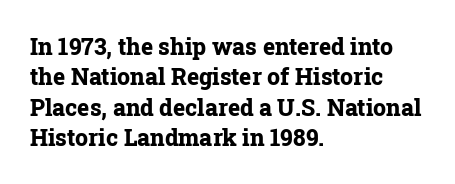
The image shows 23 px bold type, upright; set left-aligned, normal line spacing (1.32x), normal letter spacing, not underlined.
